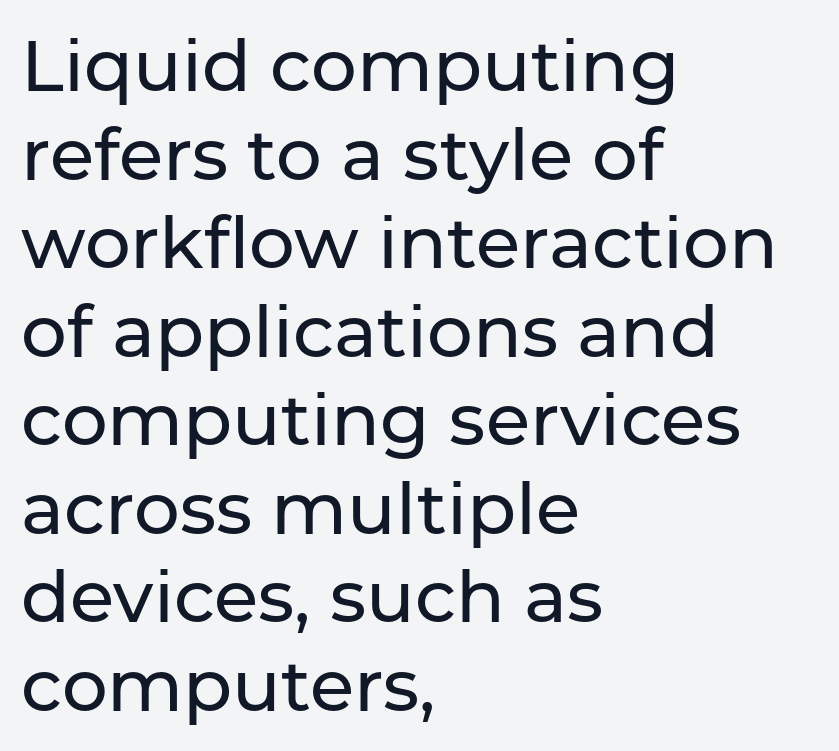
{"serif": "no", "italic": "no", "width": "normal", "stroke_contrast": "low", "x_height": "medium", "monospaced": "no", "underline": "no", "align": "left", "line_spacing_ratio": 1.23, "letter_spacing": "normal", "letter_spacing_em": 0.0, "glyph_px": 72}
